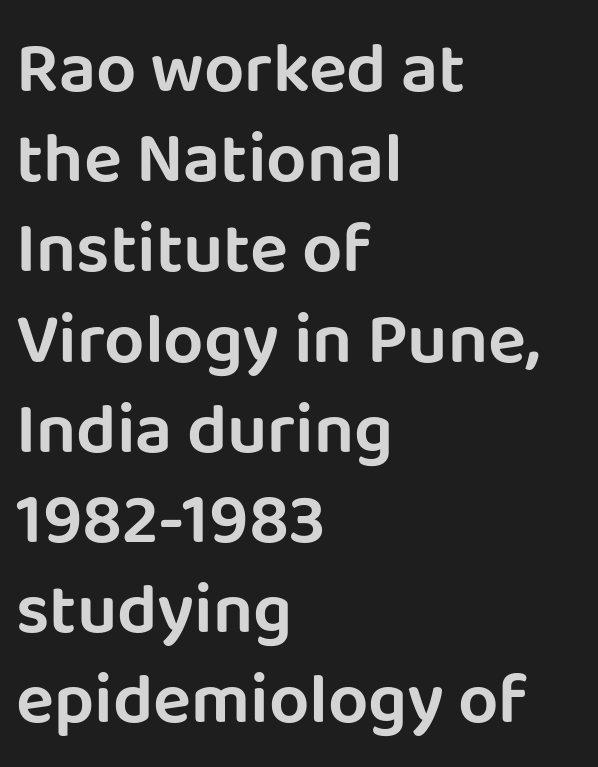
The image shows 71 px sans-serif type, upright; set left-aligned, normal line spacing (1.27x), normal letter spacing, not underlined; low stroke contrast and a large x-height.
